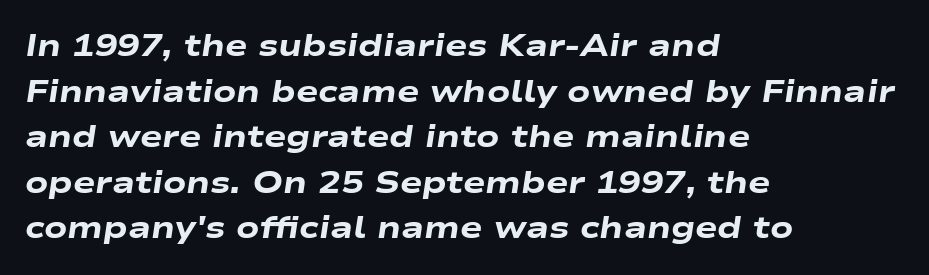
{"italic": "yes", "lean": "right", "slant_degrees": 9, "bold": "yes", "weight": "heavy", "width": "wide", "stroke_contrast": "low", "x_height": "medium", "monospaced": "no", "underline": "no", "align": "left", "line_spacing": "normal", "line_spacing_ratio": 1.52, "letter_spacing": "normal", "letter_spacing_em": 0.0, "glyph_px": 30}
